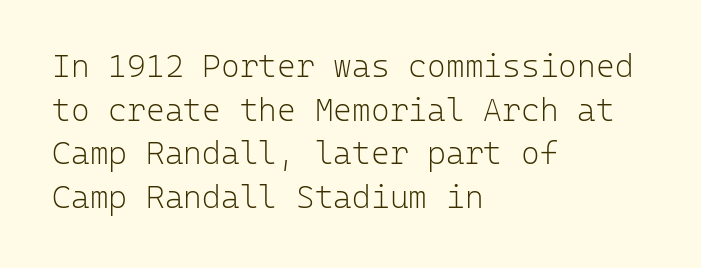
{"serif": "no", "italic": "no", "bold": "no", "weight": "light", "width": "normal", "stroke_contrast": "low", "x_height": "medium", "monospaced": "yes", "underline": "no", "align": "left", "line_spacing": "normal", "line_spacing_ratio": 1.36, "letter_spacing": "normal", "letter_spacing_em": 0.0, "glyph_px": 32}
